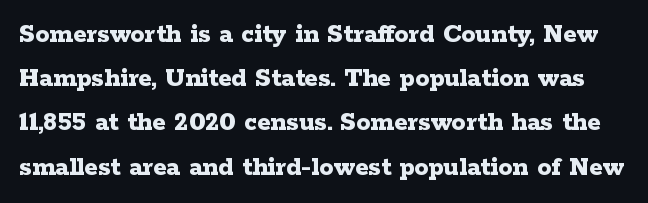
{"serif": "yes", "italic": "no", "bold": "yes", "weight": "bold", "width": "wide", "stroke_contrast": "low", "x_height": "medium", "monospaced": "no", "underline": "no", "line_spacing": "normal", "line_spacing_ratio": 1.58, "letter_spacing": "normal", "letter_spacing_em": 0.0, "glyph_px": 28}
